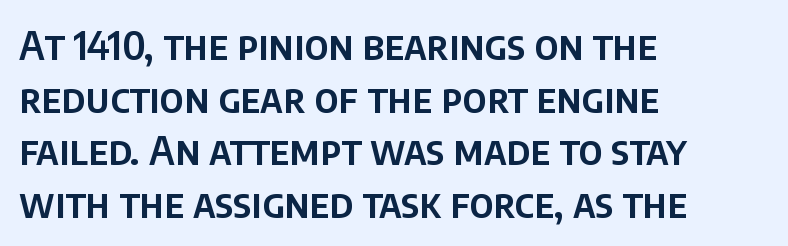
The image shows 39 px sans-serif type, upright; set left-aligned, normal line spacing (1.35x), normal letter spacing, not underlined; low stroke contrast and a large x-height.
